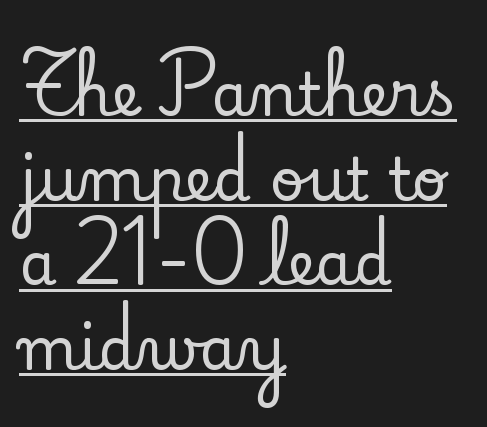
Q: Is the text italic (slanted)? A: No, it is upright.
Q: Is the typeface a serif or a sans-serif typeface? A: Serif.
Q: Is the text underlined? A: Yes.
Q: How is the paragraph aligned? A: Left-aligned.
Q: Is the spacing between letters normal or unusually wide? A: Normal.
Q: Is the spacing between lines tight, normal or loose? A: Normal.
Q: Width (condensed, normal, or wide)? A: Normal.
Q: Stroke contrast? A: Low.
Q: x-height? A: Small.
Q: Monospaced? A: No.
